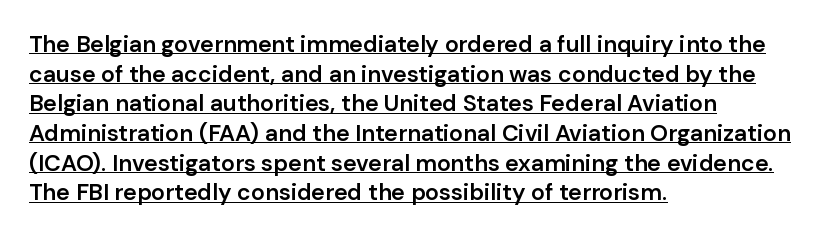
The image shows 23 px text type, upright; set left-aligned, normal line spacing (1.29x), normal letter spacing, underlined.
